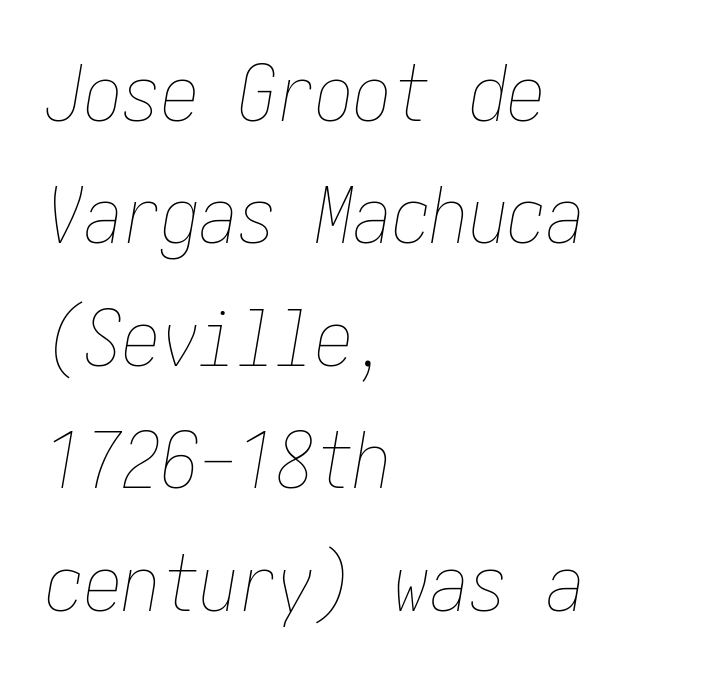
Q: Is the text bold? A: No.
Q: Is the text italic (slanted)? A: Yes, it leans right by about 10 degrees.
Q: Is the text underlined? A: No.
Q: How is the paragraph aligned? A: Left-aligned.
Q: Is the spacing between letters normal or unusually wide? A: Normal.
Q: Is the spacing between lines tight, normal or loose? A: Normal.
Q: Width (condensed, normal, or wide)? A: Condensed.
Q: Stroke contrast? A: Low.
Q: x-height? A: Medium.
